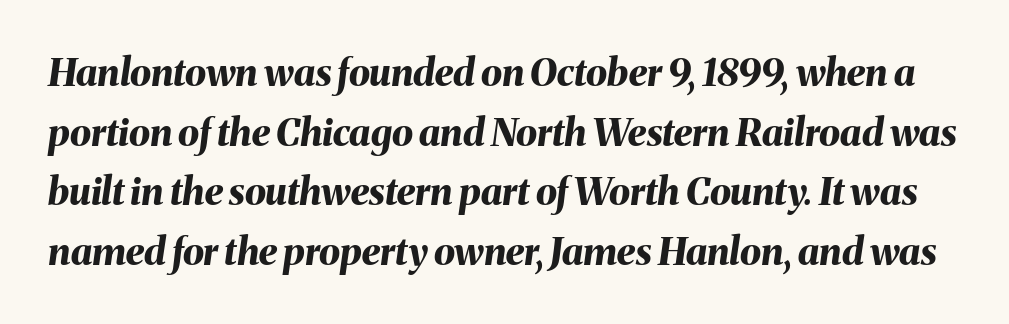
{"italic": "yes", "lean": "right", "slant_degrees": 8, "bold": "yes", "weight": "bold", "width": "normal", "stroke_contrast": "medium", "x_height": "medium", "monospaced": "no", "underline": "no", "line_spacing": "normal", "line_spacing_ratio": 1.57, "letter_spacing": "normal", "letter_spacing_em": 0.0, "glyph_px": 38}
